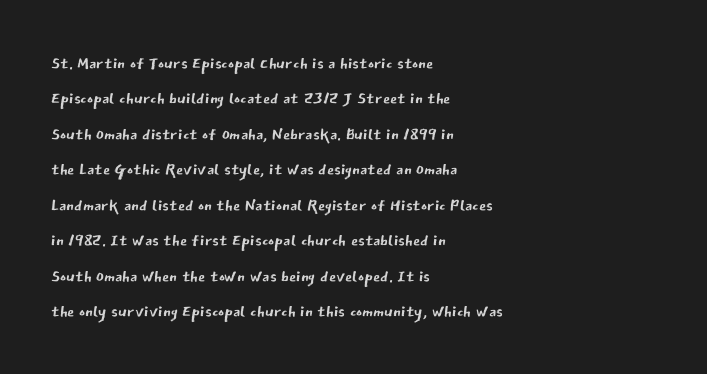
The face looks like a standard text weight, possibly lighter. Vertical strokes here are truly vertical. These lines keep a tight, regular rhythm from letter to letter. Leading matches the norm, producing a regular column. Left-aligned paragraph, ragged on the right. The space directly below the letters is spotless.
